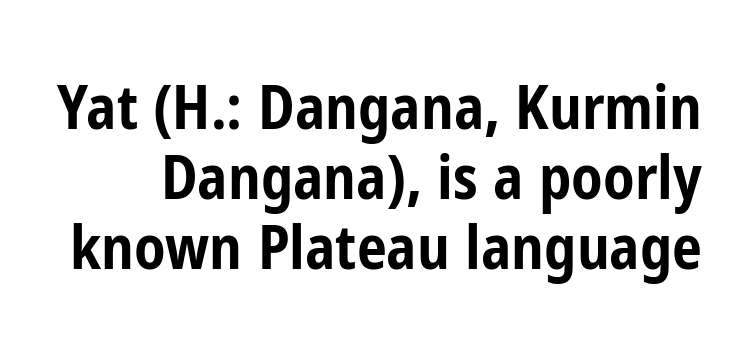
The image shows 60 px bold, condensed sans-serif type, upright; set line spacing 1.17x, normal letter spacing, not underlined; low stroke contrast and a medium x-height.
